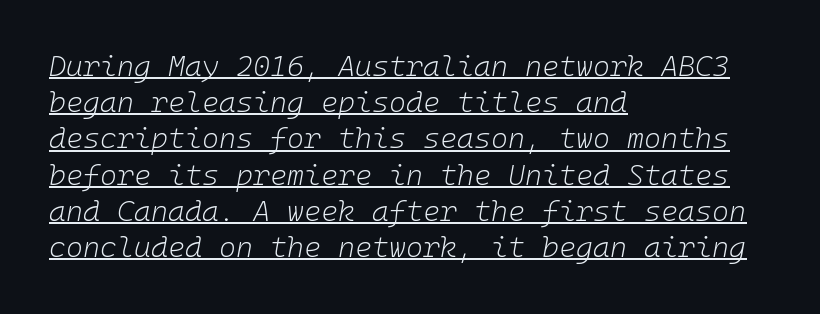
Q: Is the text bold? A: No.
Q: Is the text italic (slanted)? A: Yes, it leans right by about 10 degrees.
Q: Is the text underlined? A: Yes.
Q: How is the paragraph aligned? A: Left-aligned.
Q: Is the spacing between letters normal or unusually wide? A: Normal.
Q: Is the spacing between lines tight, normal or loose? A: Normal.
Q: Width (condensed, normal, or wide)? A: Normal.
Q: Stroke contrast? A: Low.
Q: x-height? A: Medium.
Q: Monospaced? A: Yes.
